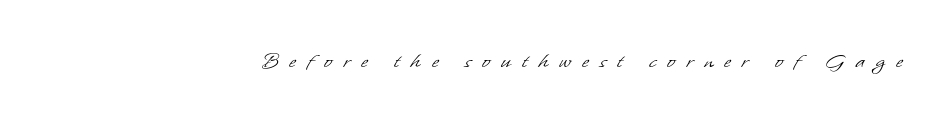
Has an underline been added? It has not. Weight: regular or lighter. Visually the block forms a straight wall on the right and a jagged coastline on the left. The horizontal fit of the characters is loose and conspicuously gappy.
